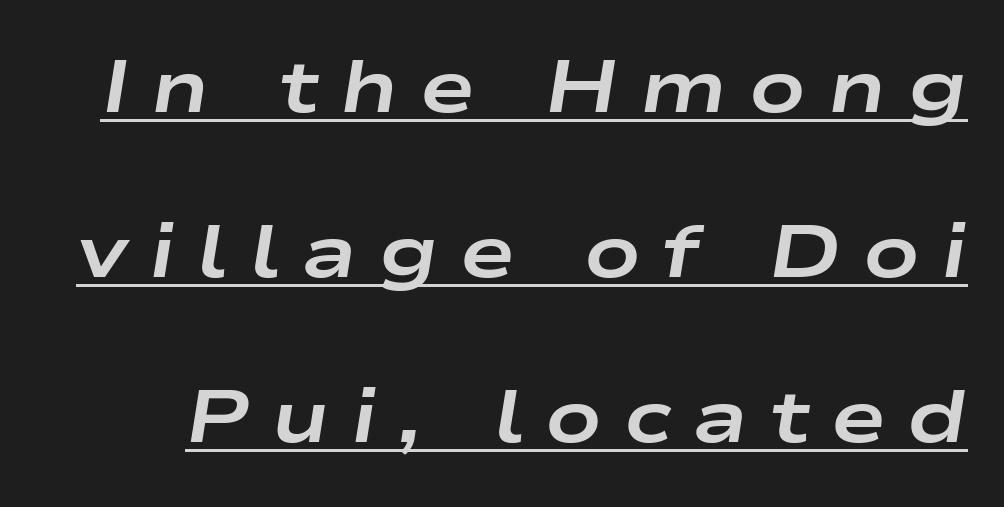
Q: Is the text bold? A: Yes.
Q: Is the text italic (slanted)? A: Yes, it leans right by about 9 degrees.
Q: Is the text underlined? A: Yes.
Q: Is the spacing between letters normal or unusually wide? A: Unusually wide.
Q: Is the spacing between lines tight, normal or loose? A: Loose.
Q: Width (condensed, normal, or wide)? A: Wide.
Q: Stroke contrast? A: Low.
Q: x-height? A: Medium.
Q: Monospaced? A: No.
